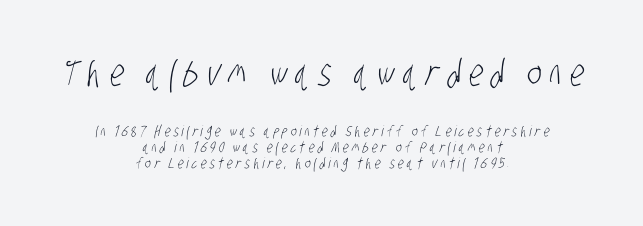
{"serif": "no", "bold": "no", "weight": "light", "width": "condensed", "stroke_contrast": "low", "x_height": "large", "monospaced": "no", "underline": "no", "align": "center", "line_spacing": "tight", "line_spacing_ratio": 1.06, "letter_spacing": "wide", "letter_spacing_em": 0.22, "larger_block": "first", "size_ratio": 2.47, "glyph_px": 37}
